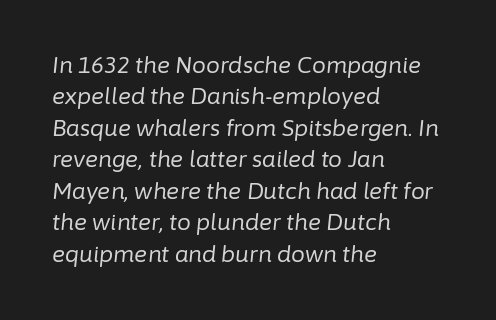
{"italic": "yes", "lean": "right", "slant_degrees": 6, "bold": "no", "underline": "no", "align": "left", "line_spacing": "normal", "line_spacing_ratio": 1.43, "letter_spacing": "normal", "letter_spacing_em": 0.0, "glyph_px": 22}
